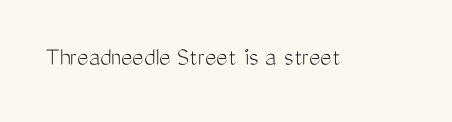
Q: Is the text bold? A: No.
Q: Is the text italic (slanted)? A: No, it is upright.
Q: Is the text underlined? A: No.
Q: Is the spacing between letters normal or unusually wide? A: Normal.
